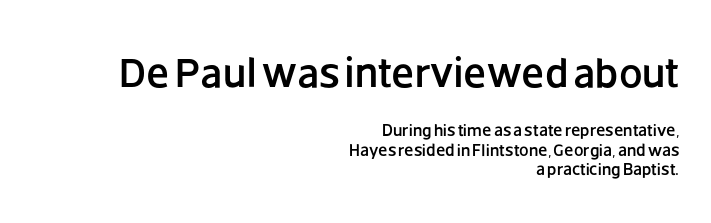
{"serif": "no", "italic": "no", "width": "normal", "stroke_contrast": "low", "x_height": "large", "monospaced": "no", "underline": "no", "align": "right", "line_spacing": "tight", "line_spacing_ratio": 1.14, "letter_spacing": "normal", "letter_spacing_em": 0.0, "larger_block": "first", "size_ratio": 2.47, "glyph_px": 42}
